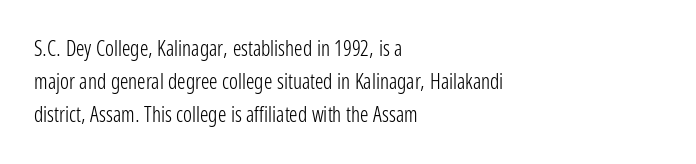
Q: Is the text bold? A: No.
Q: Is the text italic (slanted)? A: No, it is upright.
Q: Is the text underlined? A: No.
Q: How is the paragraph aligned? A: Left-aligned.
Q: Is the spacing between letters normal or unusually wide? A: Normal.
Q: Is the spacing between lines tight, normal or loose? A: Normal.
